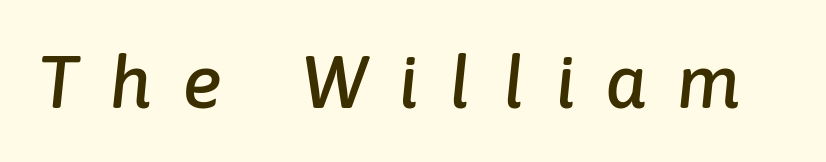
Here the designer chose a conventional face with non-uniform glyph widths. Underlining? Definitely not there. This rendering widens character spacing well past its baseline value. The axis of the letterforms is tilted away from vertical.
